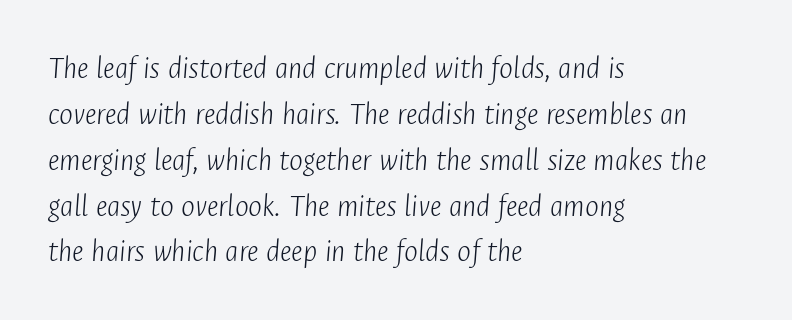
Q: Is the text bold? A: No.
Q: Is the text italic (slanted)? A: Yes, it leans right by about 4 degrees.
Q: Is the text underlined? A: No.
Q: How is the paragraph aligned? A: Left-aligned.
Q: Is the spacing between letters normal or unusually wide? A: Normal.
Q: Is the spacing between lines tight, normal or loose? A: Normal.
Q: Width (condensed, normal, or wide)? A: Condensed.
Q: Stroke contrast? A: Low.
Q: x-height? A: Medium.
Q: Monospaced? A: No.
